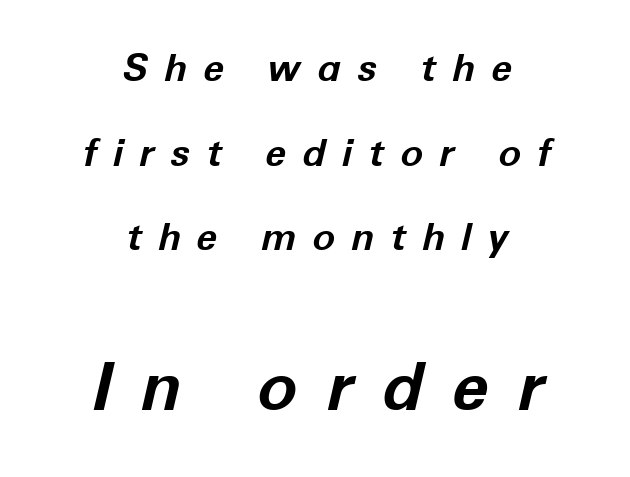
Q: Is the text bold? A: Yes.
Q: Is the text italic (slanted)? A: Yes, it leans right by about 12 degrees.
Q: Is the text underlined? A: No.
Q: How is the paragraph aligned? A: Centered.
Q: Is the spacing between letters normal or unusually wide? A: Unusually wide.
Q: Is the spacing between lines tight, normal or loose? A: Loose.
Q: Which block of text is set in a larger size, the first (top) or the second (bottom)? A: The second (bottom) one.
Q: Width (condensed, normal, or wide)? A: Normal.
Q: Stroke contrast? A: Low.
Q: x-height? A: Medium.
Q: Monospaced? A: No.
